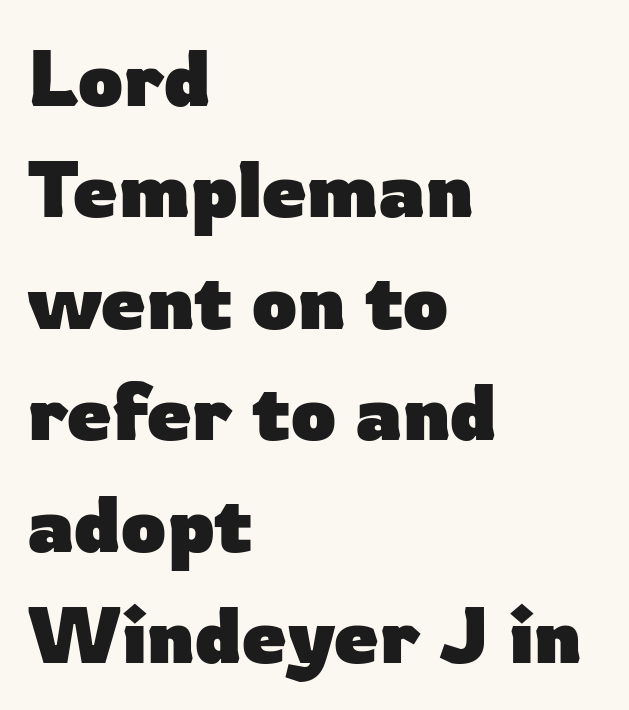
Q: Is the text bold? A: Yes.
Q: Is the text italic (slanted)? A: No, it is upright.
Q: Is the typeface a serif or a sans-serif typeface? A: Sans-serif.
Q: Is the text underlined? A: No.
Q: How is the paragraph aligned? A: Left-aligned.
Q: Is the spacing between letters normal or unusually wide? A: Normal.
Q: Is the spacing between lines tight, normal or loose? A: Normal.
Q: Width (condensed, normal, or wide)? A: Normal.
Q: Stroke contrast? A: Low.
Q: x-height? A: Medium.
Q: Monospaced? A: No.
